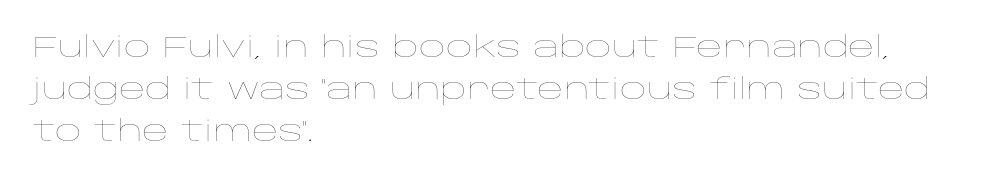
The image shows 29 px thin, wide type, upright; set left-aligned, normal line spacing (1.45x), normal letter spacing, not underlined; low stroke contrast and a large x-height.
